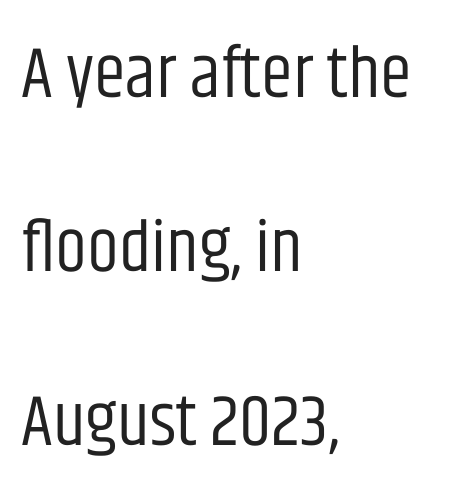
Q: Is the text bold? A: No.
Q: Is the text italic (slanted)? A: No, it is upright.
Q: Is the typeface a serif or a sans-serif typeface? A: Sans-serif.
Q: Is the text underlined? A: No.
Q: How is the paragraph aligned? A: Left-aligned.
Q: Is the spacing between letters normal or unusually wide? A: Normal.
Q: Is the spacing between lines tight, normal or loose? A: Loose.
Q: Width (condensed, normal, or wide)? A: Condensed.
Q: Stroke contrast? A: Low.
Q: x-height? A: Large.
Q: Monospaced? A: No.
